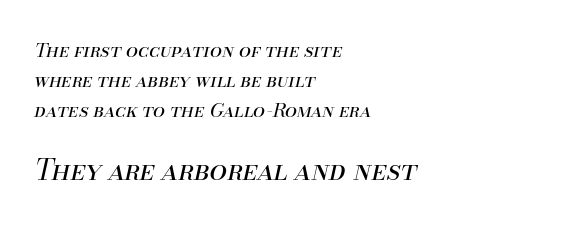
The rows are spaced the way most documents space them. Nothing unusual about the tracking: characters are spaced as the font intends. Quick note: italic. Character size in the trailing block exceeds that of the leading block.
